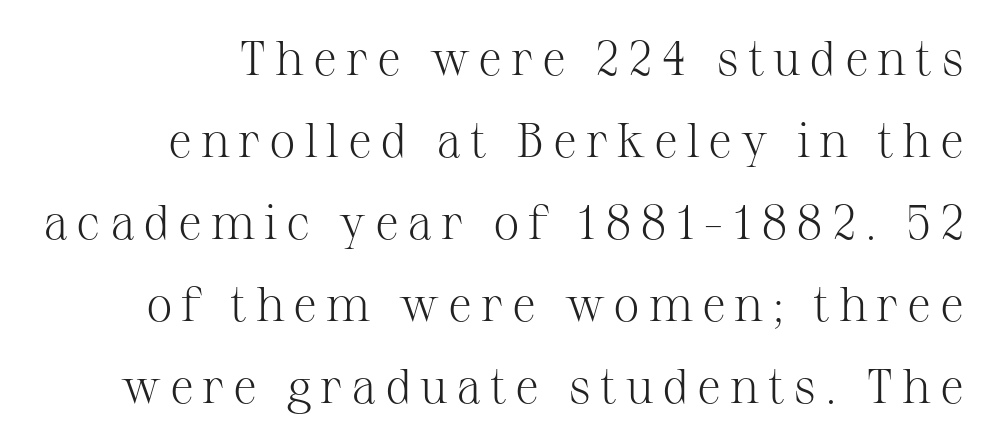
The image shows 48 px light serif type, upright; set right-aligned, line spacing 1.71x, not underlined; medium stroke contrast and a medium x-height.
